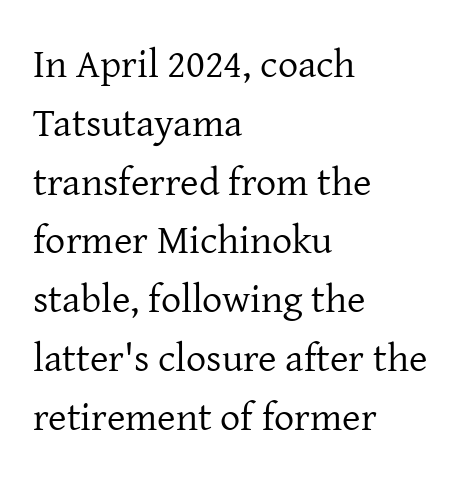
Leading: standard. The strokes carry an ordinary text weight at most. Proportional: the letters do not fall into vertical columns. Glance below the letters and you will spot only blank space.
